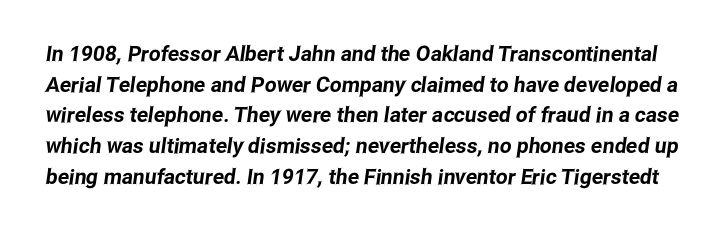
Q: Is the text underlined? A: No.
Q: Is the spacing between letters normal or unusually wide? A: Normal.
Q: Is the spacing between lines tight, normal or loose? A: Normal.
